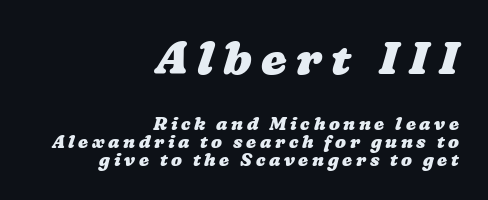
{"bold": "yes", "weight": "heavy", "width": "wide", "stroke_contrast": "low", "x_height": "medium", "monospaced": "no", "underline": "no", "align": "right", "line_spacing": "tight", "line_spacing_ratio": 1.0, "letter_spacing": "wide", "letter_spacing_em": 0.2, "larger_block": "first", "size_ratio": 2.56, "glyph_px": 46}
